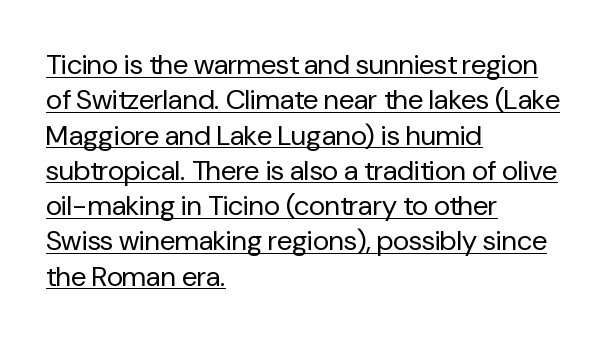
{"serif": "no", "italic": "no", "bold": "no", "weight": "regular", "width": "normal", "stroke_contrast": "low", "x_height": "medium", "monospaced": "no", "underline": "yes", "align": "left", "line_spacing": "normal", "line_spacing_ratio": 1.26, "letter_spacing": "normal", "letter_spacing_em": 0.0, "glyph_px": 28}
